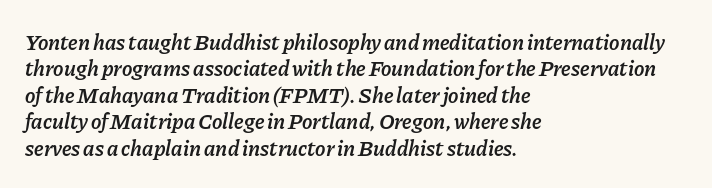
{"italic": "yes", "lean": "right", "slant_degrees": 11, "bold": "semi", "underline": "no", "align": "left", "line_spacing_ratio": 1.2, "letter_spacing": "normal", "letter_spacing_em": 0.0, "glyph_px": 22}
